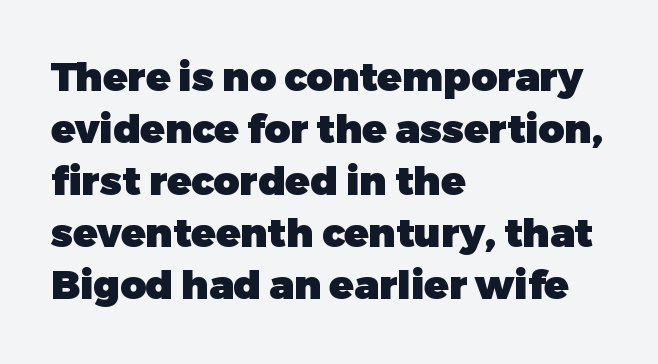
The image shows 40 px heavy sans-serif type, upright; set left-aligned, normal line spacing (1.3x), normal letter spacing, not underlined; low stroke contrast and a medium x-height.
